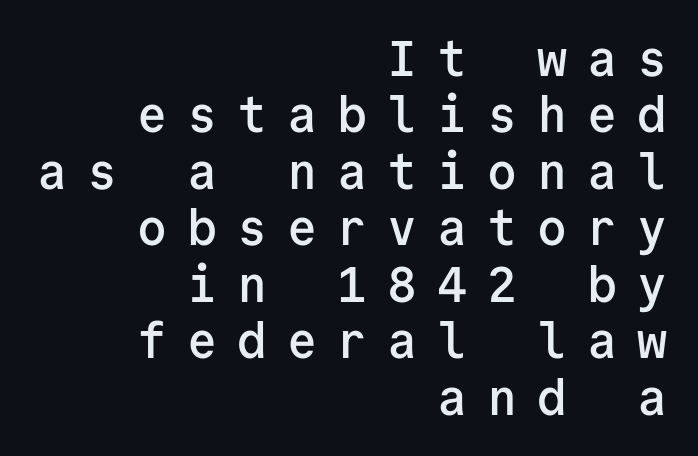
The image shows 50 px semibold sans-serif type, upright, monospaced; set right-aligned, tight line spacing (1.13x), unusually wide letter spacing (+0.4 em), not underlined; low stroke contrast and a medium x-height.
